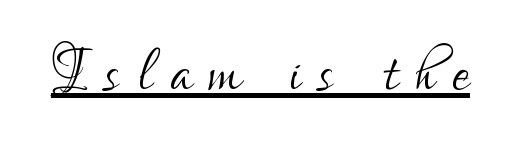
Each stroke keeps to a modest, everyday thickness or less. A typesetter would label this face a sans. Students, observe the line beneath the letters — that is underlining. Substantial extra tracking has been applied to these lines.
